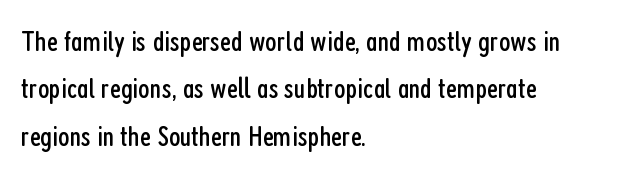
{"serif": "no", "italic": "no", "bold": "no", "weight": "regular", "width": "condensed", "stroke_contrast": "low", "x_height": "medium", "monospaced": "no", "underline": "no", "align": "left", "line_spacing": "normal", "line_spacing_ratio": 1.58, "letter_spacing": "normal", "letter_spacing_em": 0.0, "glyph_px": 30}
